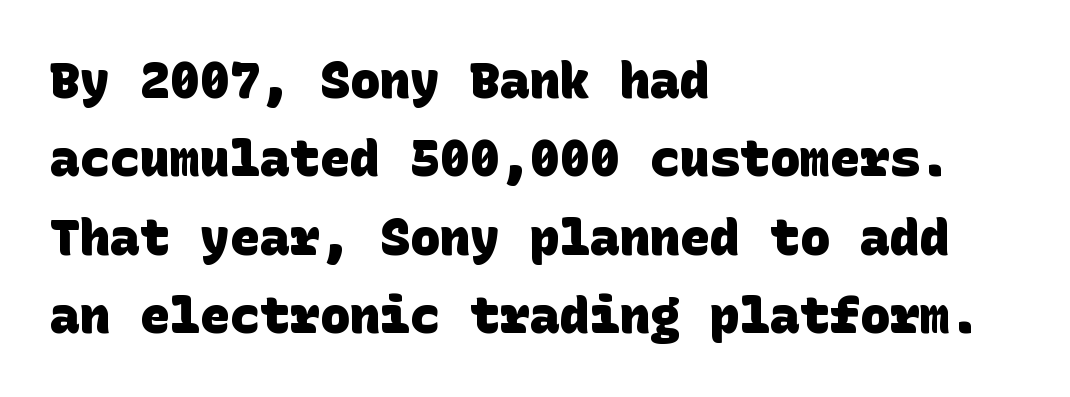
Every row of glyphs begins at an identical x-position on the left. The characters display no serif detailing; their extremities are plain. The designer left line spacing at the default. Honestly, the letter spacing is just normal — you wouldn't notice it.
